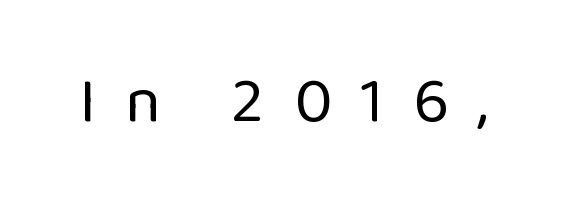
Q: Is the text bold? A: No.
Q: Is the text italic (slanted)? A: No, it is upright.
Q: Is the typeface a serif or a sans-serif typeface? A: Sans-serif.
Q: Is the text underlined? A: No.
Q: Is the spacing between letters normal or unusually wide? A: Unusually wide.
Q: Width (condensed, normal, or wide)? A: Normal.
Q: Stroke contrast? A: Low.
Q: x-height? A: Medium.
Q: Monospaced? A: No.
